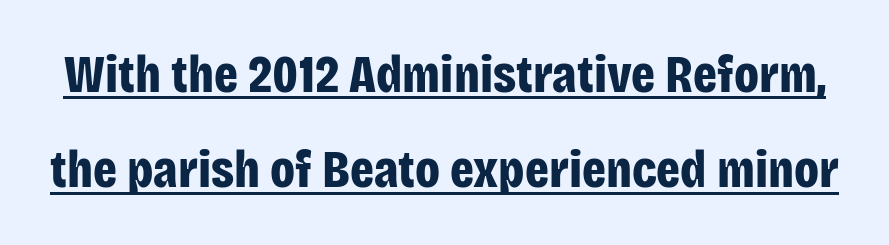
{"serif": "no", "italic": "no", "bold": "yes", "weight": "bold", "width": "condensed", "stroke_contrast": "low", "x_height": "large", "monospaced": "no", "underline": "yes", "line_spacing_ratio": 1.8, "letter_spacing": "normal", "letter_spacing_em": 0.0, "glyph_px": 53}
